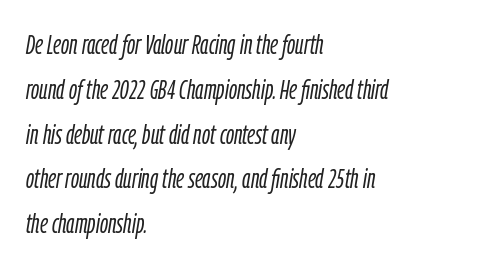
The weight tops out at a normal text grade. The letters are slanted; this is an italic face. If you measured baseline to baseline, you'd find a middling distance. This rendering uses left alignment, leaving the right contour irregular. The gaps between neighbouring characters are ordinary and unremarkable. Each letter keeps its own natural width here, so spacing adapts to shape.
